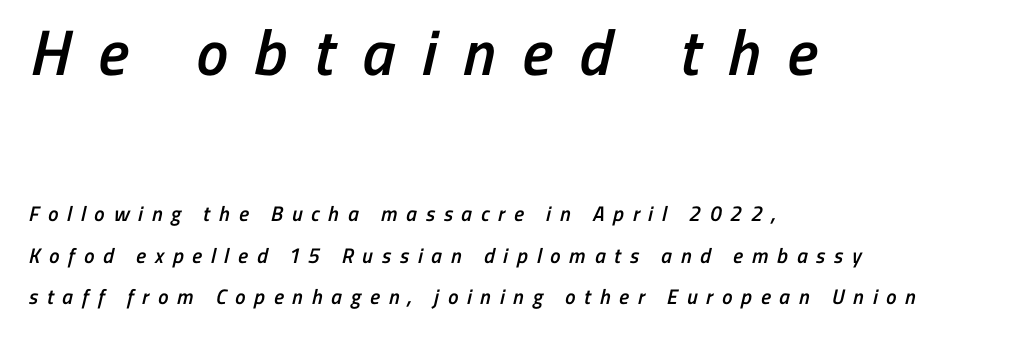
The image shows 64 px semibold, condensed sans-serif type; set left-aligned, loose line spacing (1.97x), unusually wide letter spacing (+0.42 em), not underlined; the first (top) block is 3.05x larger; low stroke contrast and a medium x-height.
